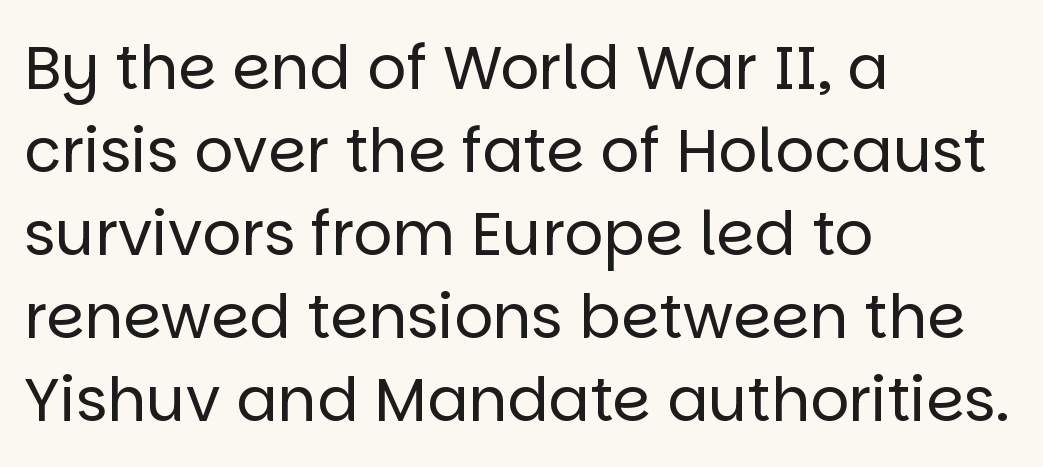
Q: Is the text bold? A: No.
Q: Is the text italic (slanted)? A: No, it is upright.
Q: Is the typeface a serif or a sans-serif typeface? A: Sans-serif.
Q: Is the text underlined? A: No.
Q: How is the paragraph aligned? A: Left-aligned.
Q: Is the spacing between letters normal or unusually wide? A: Normal.
Q: Is the spacing between lines tight, normal or loose? A: Normal.
Q: Width (condensed, normal, or wide)? A: Normal.
Q: Stroke contrast? A: Low.
Q: x-height? A: Large.
Q: Monospaced? A: No.
